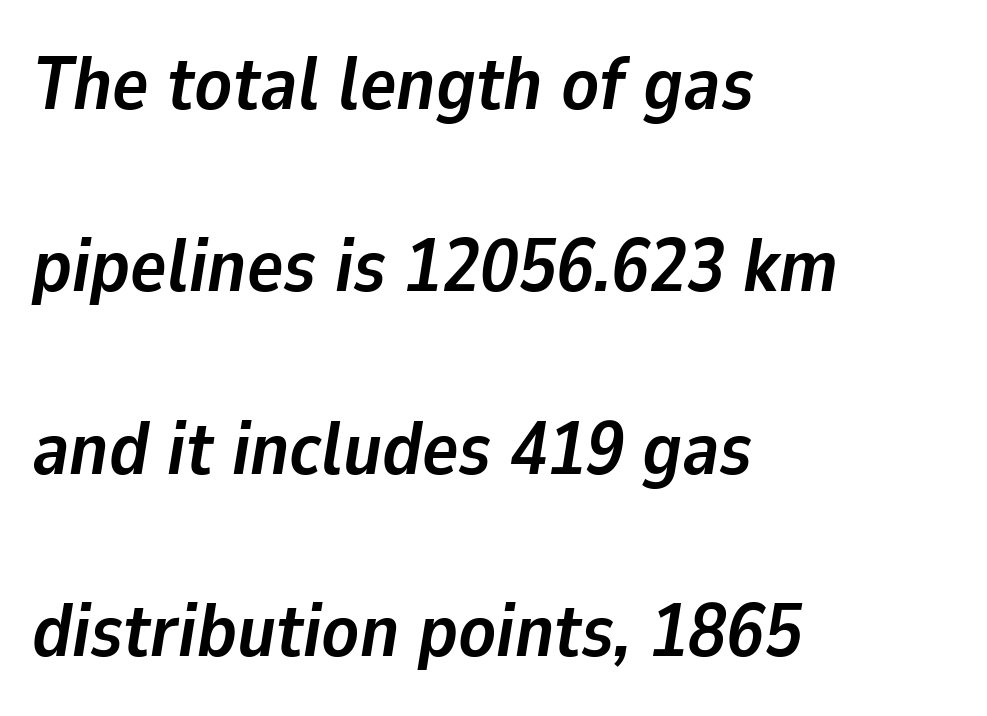
{"italic": "yes", "lean": "right", "slant_degrees": 9, "bold": "yes", "weight": "semibold", "width": "normal", "stroke_contrast": "low", "x_height": "medium", "monospaced": "no", "underline": "no", "align": "left", "line_spacing": "loose", "line_spacing_ratio": 2.4, "letter_spacing": "normal", "letter_spacing_em": 0.0, "glyph_px": 76}
